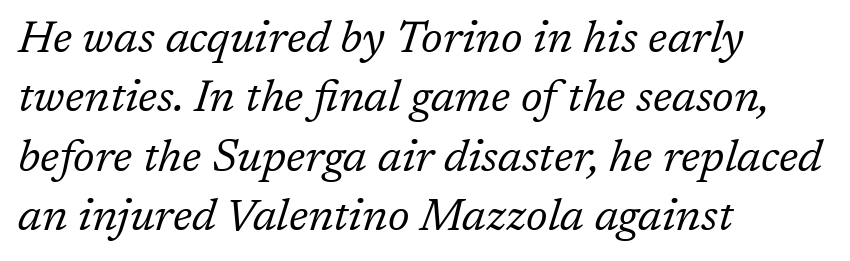
{"serif": "yes", "italic": "yes", "lean": "right", "slant_degrees": 17, "bold": "no", "weight": "regular", "width": "normal", "stroke_contrast": "low", "x_height": "medium", "monospaced": "no", "underline": "no", "align": "left", "line_spacing": "normal", "line_spacing_ratio": 1.32, "letter_spacing": "normal", "letter_spacing_em": 0.0, "glyph_px": 45}
